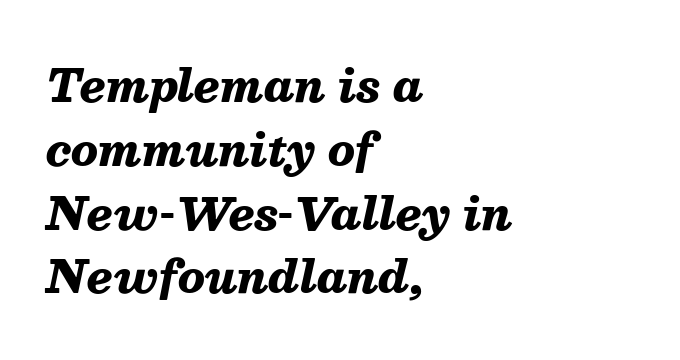
Q: Is the text bold? A: Yes.
Q: Is the text italic (slanted)? A: Yes, it leans right by about 13 degrees.
Q: Is the text underlined? A: No.
Q: How is the paragraph aligned? A: Left-aligned.
Q: Is the spacing between letters normal or unusually wide? A: Normal.
Q: Is the spacing between lines tight, normal or loose? A: Normal.
Q: Width (condensed, normal, or wide)? A: Normal.
Q: Stroke contrast? A: Medium.
Q: x-height? A: Medium.
Q: Monospaced? A: No.
